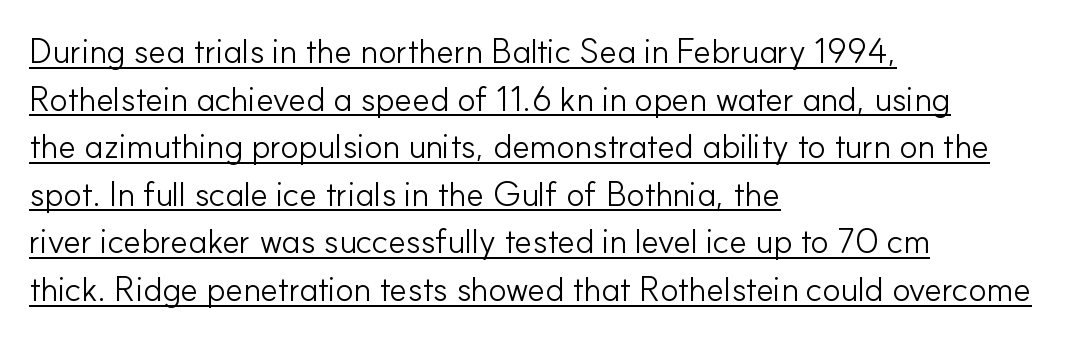
Q: Is the text bold? A: No.
Q: Is the text italic (slanted)? A: No, it is upright.
Q: Is the typeface a serif or a sans-serif typeface? A: Sans-serif.
Q: Is the text underlined? A: Yes.
Q: How is the paragraph aligned? A: Left-aligned.
Q: Is the spacing between letters normal or unusually wide? A: Normal.
Q: Is the spacing between lines tight, normal or loose? A: Normal.
Q: Width (condensed, normal, or wide)? A: Normal.
Q: Stroke contrast? A: Low.
Q: x-height? A: Small.
Q: Monospaced? A: No.
